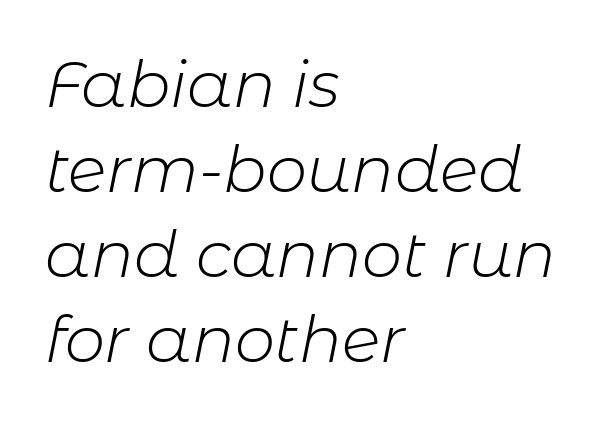
{"italic": "yes", "lean": "right", "slant_degrees": 11, "bold": "no", "weight": "light", "width": "normal", "stroke_contrast": "low", "x_height": "medium", "monospaced": "no", "underline": "no", "align": "left", "line_spacing": "normal", "line_spacing_ratio": 1.33, "letter_spacing": "normal", "letter_spacing_em": 0.0, "glyph_px": 64}
